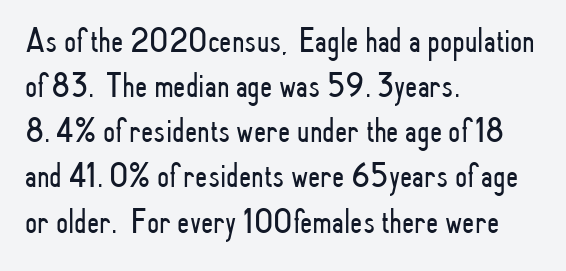
The image shows 35 px light, condensed sans-serif type, upright; set left-aligned, normal line spacing (1.29x), normal letter spacing, not underlined; low stroke contrast and a small x-height.
